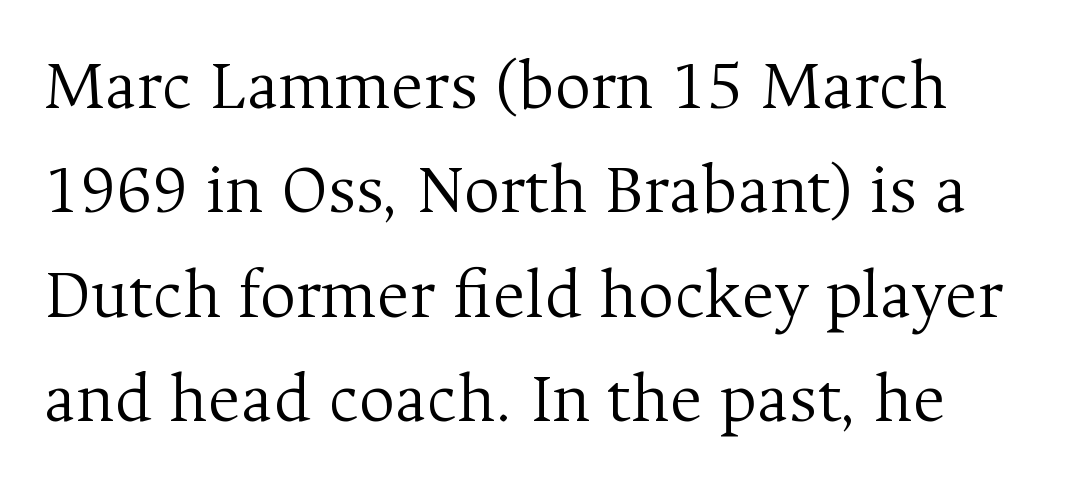
{"serif": "yes", "italic": "no", "bold": "no", "weight": "light", "width": "normal", "stroke_contrast": "medium", "x_height": "medium", "monospaced": "no", "underline": "no", "line_spacing": "normal", "line_spacing_ratio": 1.47, "letter_spacing": "normal", "letter_spacing_em": 0.0, "glyph_px": 71}
